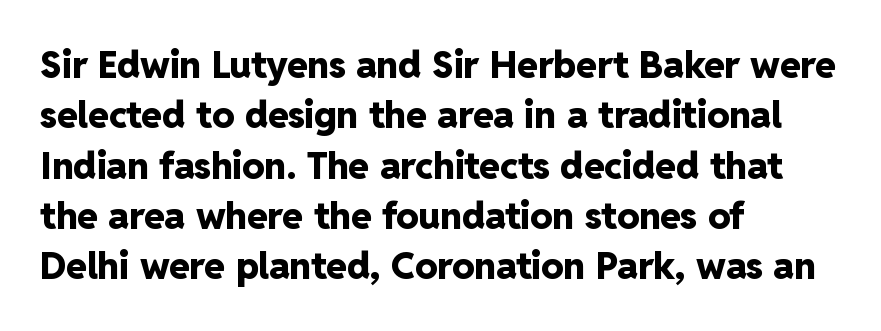
{"serif": "no", "italic": "no", "bold": "yes", "weight": "heavy", "width": "normal", "stroke_contrast": "low", "x_height": "medium", "monospaced": "no", "underline": "no", "align": "left", "line_spacing": "normal", "line_spacing_ratio": 1.36, "letter_spacing": "normal", "letter_spacing_em": 0.0, "glyph_px": 37}
